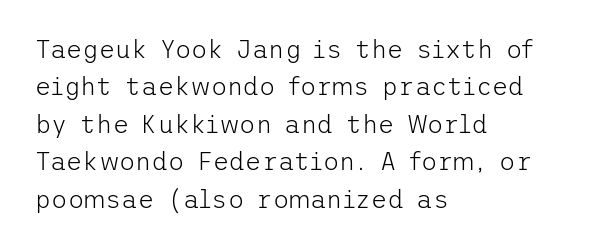
Q: Is the text bold? A: No.
Q: Is the text italic (slanted)? A: No, it is upright.
Q: Is the text underlined? A: No.
Q: How is the paragraph aligned? A: Left-aligned.
Q: Is the spacing between letters normal or unusually wide? A: Normal.
Q: Is the spacing between lines tight, normal or loose? A: Normal.
